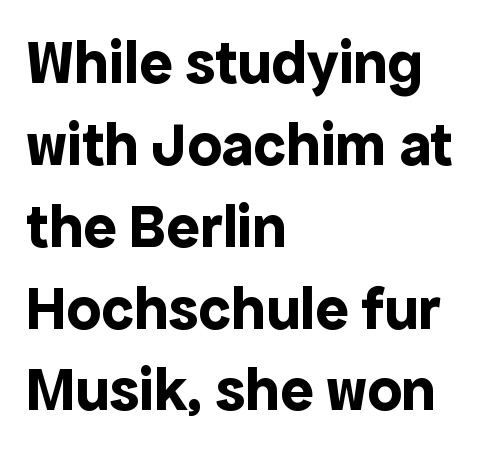
Q: Is the text bold? A: Yes.
Q: Is the text italic (slanted)? A: No, it is upright.
Q: Is the typeface a serif or a sans-serif typeface? A: Sans-serif.
Q: Is the text underlined? A: No.
Q: How is the paragraph aligned? A: Left-aligned.
Q: Is the spacing between letters normal or unusually wide? A: Normal.
Q: Is the spacing between lines tight, normal or loose? A: Normal.
Q: Width (condensed, normal, or wide)? A: Normal.
Q: x-height? A: Medium.
Q: Monospaced? A: No.
